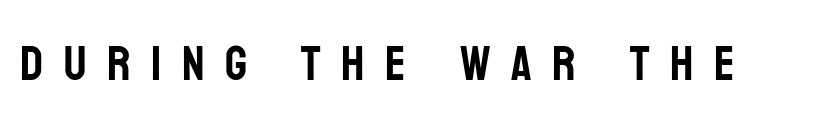
Q: Is the text italic (slanted)? A: No, it is upright.
Q: Is the typeface a serif or a sans-serif typeface? A: Sans-serif.
Q: Is the text underlined? A: No.
Q: Is the spacing between letters normal or unusually wide? A: Unusually wide.
Q: Width (condensed, normal, or wide)? A: Condensed.
Q: Stroke contrast? A: Low.
Q: x-height? A: Large.
Q: Monospaced? A: No.
